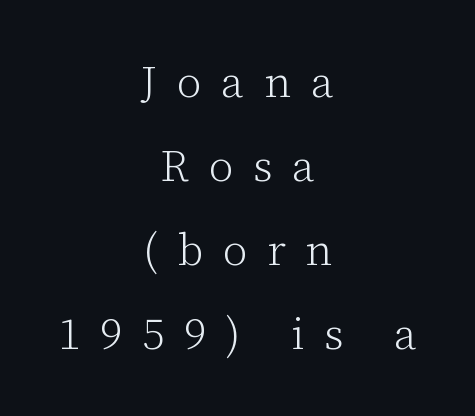
Q: Is the text bold? A: No.
Q: Is the text italic (slanted)? A: No, it is upright.
Q: Is the typeface a serif or a sans-serif typeface? A: Serif.
Q: Is the text underlined? A: No.
Q: How is the paragraph aligned? A: Centered.
Q: Is the spacing between letters normal or unusually wide? A: Unusually wide.
Q: Is the spacing between lines tight, normal or loose? A: Loose.
Q: Width (condensed, normal, or wide)? A: Normal.
Q: Stroke contrast? A: Low.
Q: x-height? A: Medium.
Q: Monospaced? A: No.
